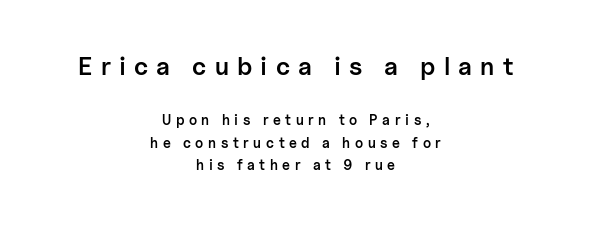
The image shows 25 px text type, upright; set centered, normal line spacing (1.63x), unusually wide letter spacing (+0.33 em), not underlined; the first (top) block is 1.79x larger.
